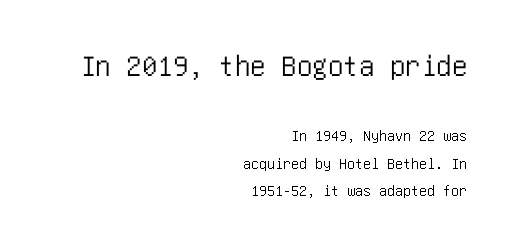
The baseline area is clear. Between these two stacked blocks, the higher one wins on size. Quick note: not italic, upright. The tracking reads as untouched default to a designer's eye. A typesetter would label this face a sans.
